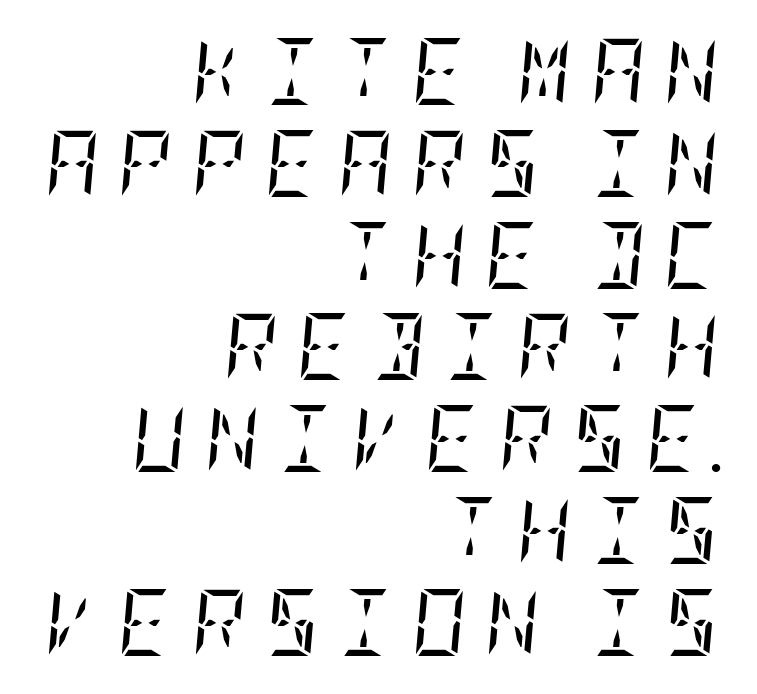
{"serif": "yes", "italic": "yes", "lean": "right", "slant_degrees": 5, "bold": "no", "weight": "regular", "width": "condensed", "stroke_contrast": "low", "x_height": "large", "underline": "no", "align": "right", "line_spacing": "normal", "line_spacing_ratio": 1.37, "letter_spacing": "wide", "letter_spacing_em": 0.28, "glyph_px": 67}
